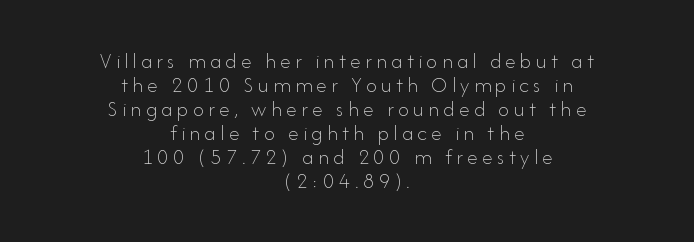
The baseline area is clear. The lettering stays uniformly vertical, giving the passage a roman look. Tightly led — the rows are bunched. What stands out about the letter spacing? Its width — letters are far apart. Heaviness? Minimal to ordinary, like unemphasized prose.
